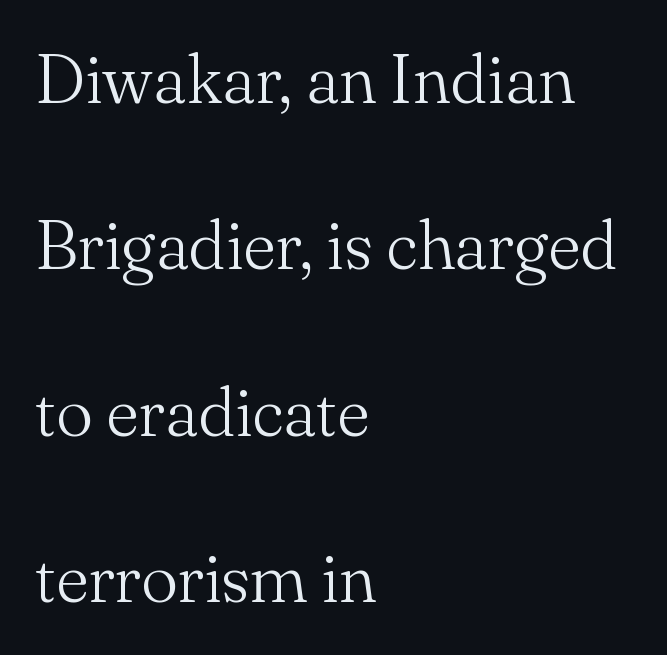
The image shows 69 px light serif type, upright; set left-aligned, loose line spacing (2.41x), normal letter spacing, not underlined; medium stroke contrast and a small x-height.
